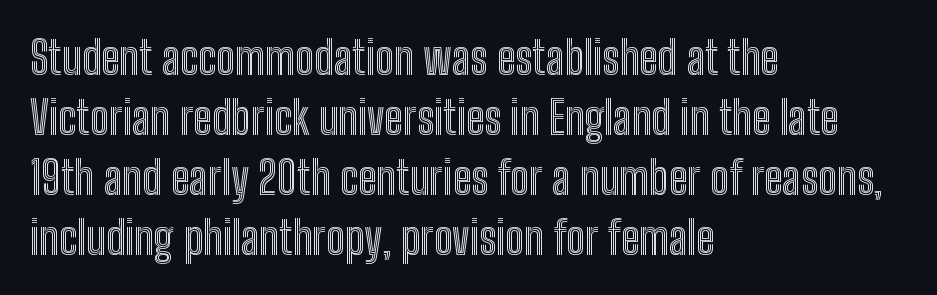
Rows of type keep a routine distance in the vertical direction. The ragged edge is on the right, which tells us the setting is flush left. If you drew a line through each stem, it would be perfectly vertical. The space directly below the letters is spotless. Think of a printed novel: that variable character pitch is what you see here.
